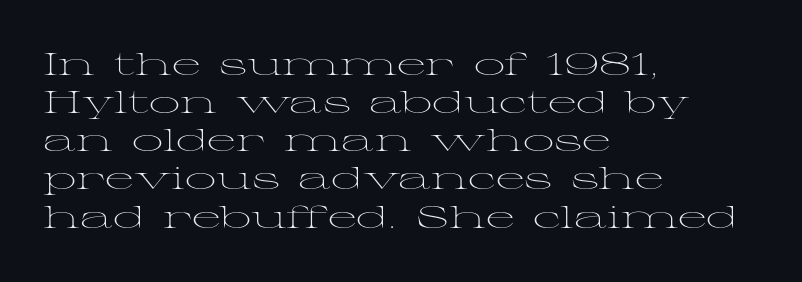
Q: Is the text bold? A: No.
Q: Is the text italic (slanted)? A: No, it is upright.
Q: Is the typeface a serif or a sans-serif typeface? A: Serif.
Q: Is the text underlined? A: No.
Q: How is the paragraph aligned? A: Left-aligned.
Q: Is the spacing between letters normal or unusually wide? A: Normal.
Q: Width (condensed, normal, or wide)? A: Wide.
Q: Stroke contrast? A: Medium.
Q: x-height? A: Medium.
Q: Monospaced? A: No.
